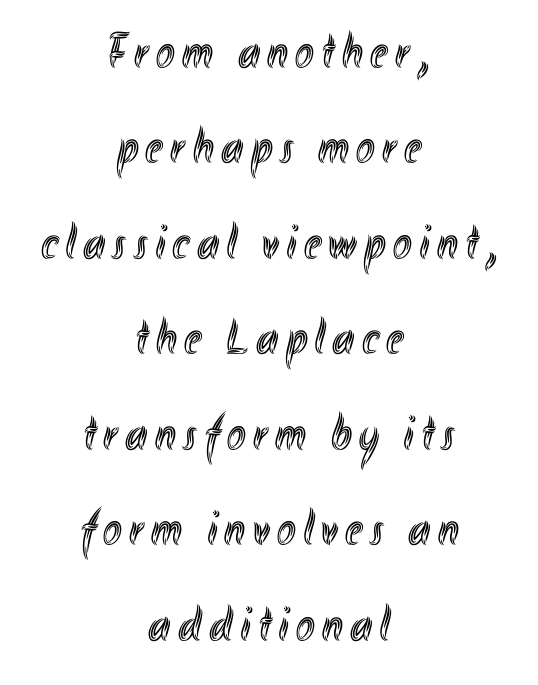
The image shows 50 px condensed type; set centered, loose line spacing (1.91x), not underlined; a small x-height.
